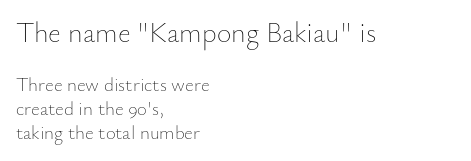
Letter spacing: default. The leading is moderate, giving the passage an even texture. No word sits above an underline. Every row of glyphs begins at an identical x-position on the left. The letters advance in unequal steps, a hallmark of proportional type. Look at the glyph heights: the upper group is clearly the bigger setting.
